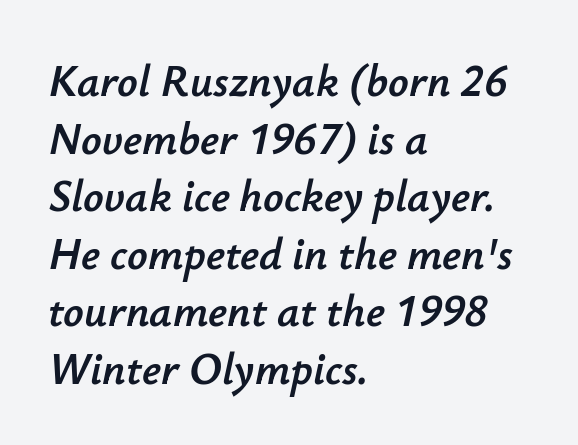
The image shows 45 px text type, italic (leaning right); set left-aligned, normal line spacing (1.28x), normal letter spacing, not underlined; low stroke contrast and a small x-height.
